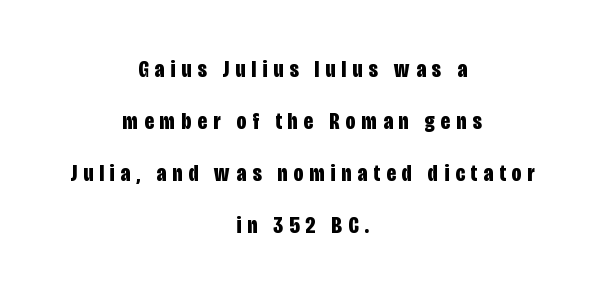
{"italic": "no", "bold": "yes", "underline": "no", "align": "center", "line_spacing": "loose", "line_spacing_ratio": 2.17, "letter_spacing": "wide", "letter_spacing_em": 0.26, "glyph_px": 24}
